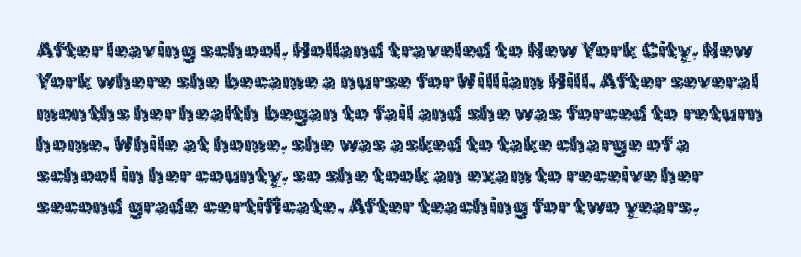
Q: Is the text bold? A: No.
Q: Is the text italic (slanted)? A: No, it is upright.
Q: Is the text underlined? A: No.
Q: How is the paragraph aligned? A: Left-aligned.
Q: Is the spacing between letters normal or unusually wide? A: Normal.
Q: Is the spacing between lines tight, normal or loose? A: Normal.
